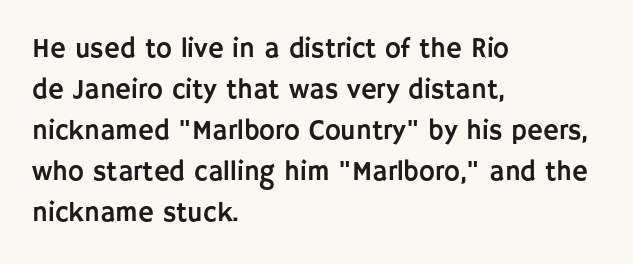
Q: Is the text italic (slanted)? A: No, it is upright.
Q: Is the text underlined? A: No.
Q: How is the paragraph aligned? A: Left-aligned.
Q: Is the spacing between letters normal or unusually wide? A: Normal.
Q: Is the spacing between lines tight, normal or loose? A: Normal.
